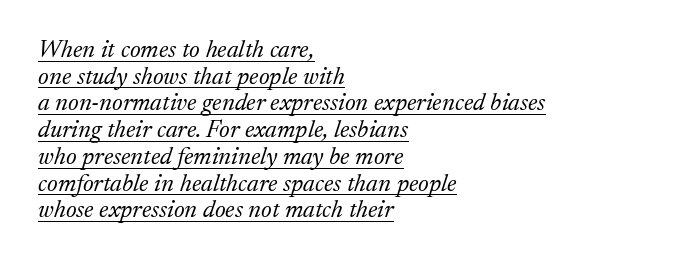
{"italic": "yes", "lean": "right", "slant_degrees": 17, "bold": "no", "underline": "yes", "align": "left", "line_spacing": "tight", "line_spacing_ratio": 1.07, "letter_spacing": "normal", "letter_spacing_em": 0.0, "glyph_px": 25}
